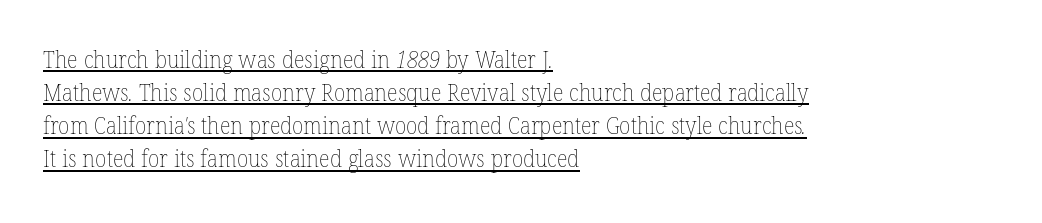
The image shows 23 px text type; set left-aligned, normal line spacing (1.44x), normal letter spacing, underlined.
